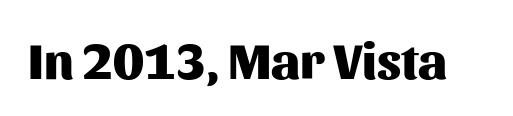
A bare baseline throughout the passage. Tall strokes in this sample are plumb rather than angled. You could call the tracking neutral — neither tight nor loose. This sample has the flowing, uneven cadence of proportional lettering.
